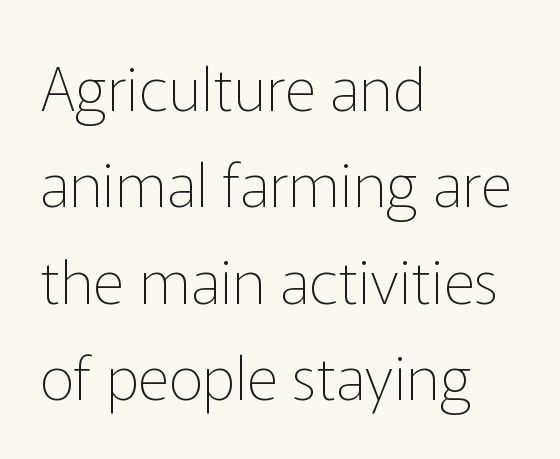
The image shows 61 px thin sans-serif type, upright; set left-aligned, normal line spacing (1.58x), normal letter spacing, not underlined; low stroke contrast and a medium x-height.
